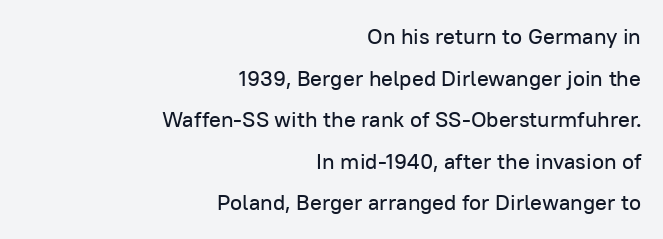
Q: Is the text italic (slanted)? A: No, it is upright.
Q: Is the text underlined? A: No.
Q: How is the paragraph aligned? A: Right-aligned.
Q: Is the spacing between letters normal or unusually wide? A: Normal.
